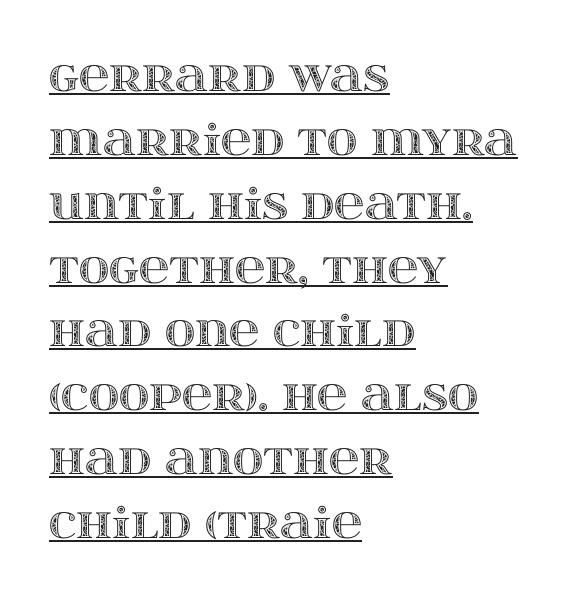
The image shows 42 px wide type, upright; set left-aligned, normal line spacing (1.52x), normal letter spacing, underlined; a large x-height.
